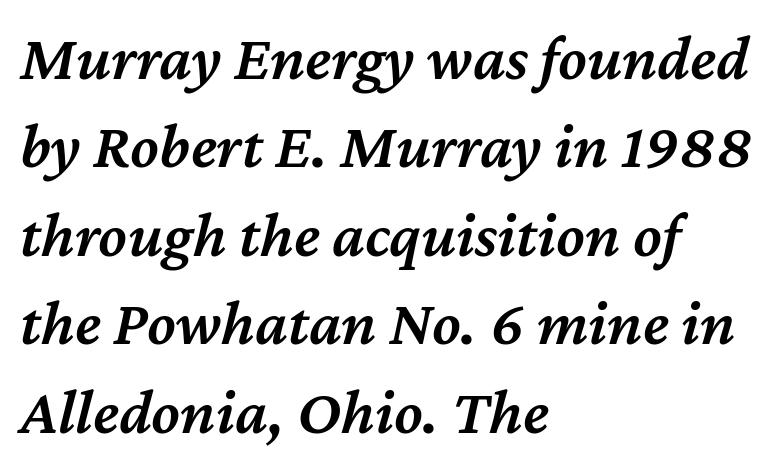
{"italic": "yes", "lean": "right", "slant_degrees": 12, "bold": "semi", "weight": "semibold", "width": "normal", "stroke_contrast": "medium", "x_height": "medium", "monospaced": "no", "underline": "no", "align": "left", "line_spacing": "normal", "line_spacing_ratio": 1.36, "letter_spacing": "normal", "letter_spacing_em": 0.0, "glyph_px": 65}
